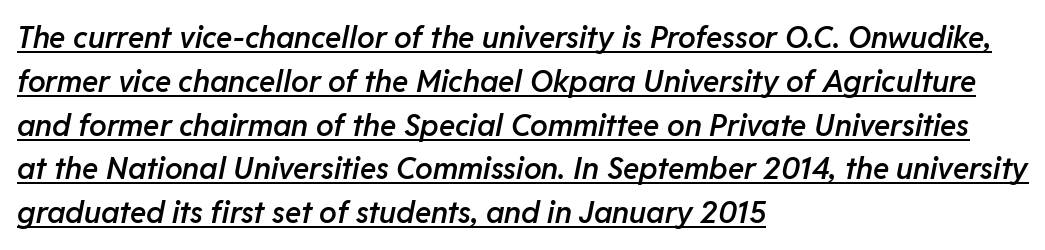
The image shows 30 px semibold type, italic (leaning right); set left-aligned, normal line spacing (1.46x), normal letter spacing, underlined; low stroke contrast and a medium x-height.
